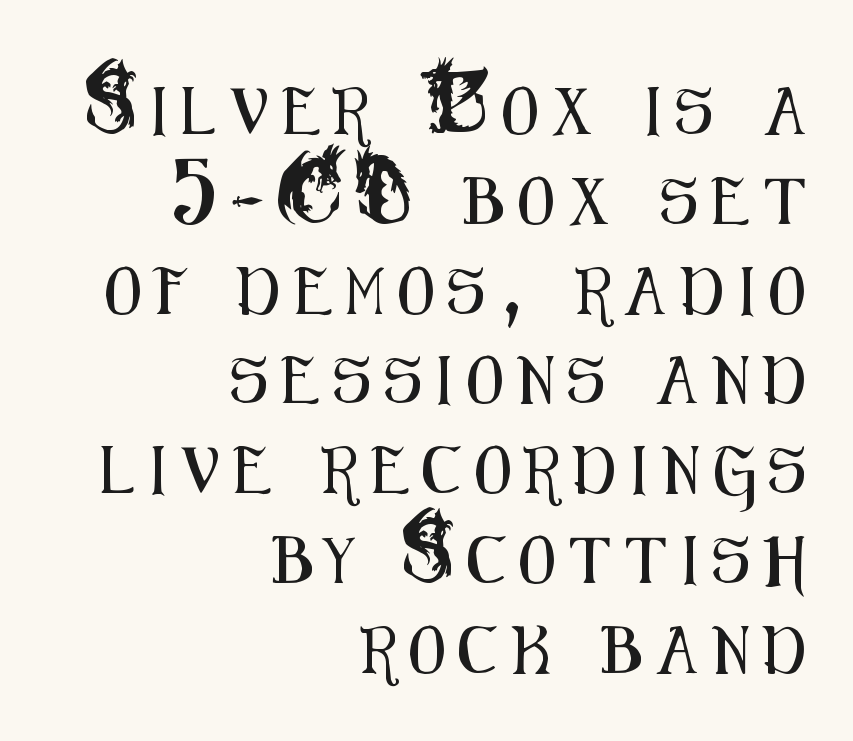
The image shows 47 px condensed sans-serif type, upright; set right-aligned, loose line spacing (1.91x), unusually wide letter spacing (+0.31 em), not underlined; medium stroke contrast and a small x-height.
